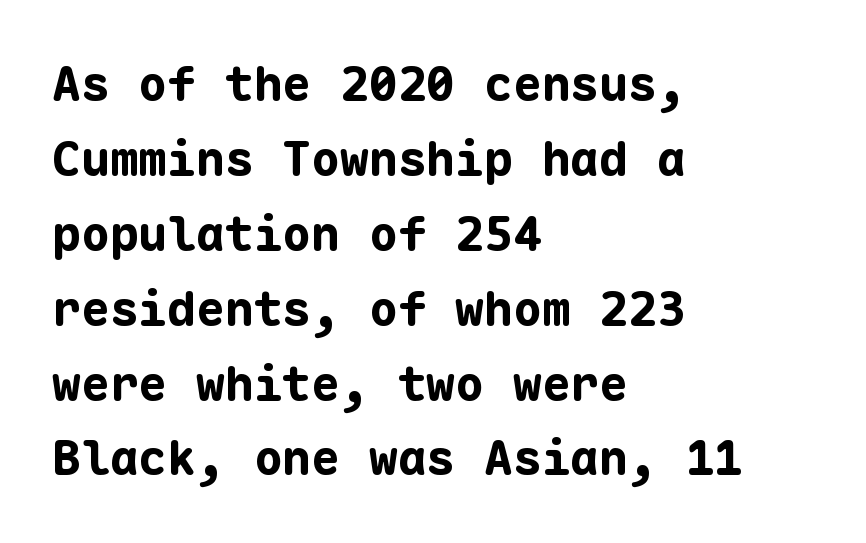
Serif or sans? Sans — the stroke terminals are bare. A typesetter would call this monospace, since all characters share one set width. Reading down the column, the eye jumps a familiar distance to each next line. Words float on clear page, feet unadorned. Horizontally, the lines are justified to the leading edge only.
